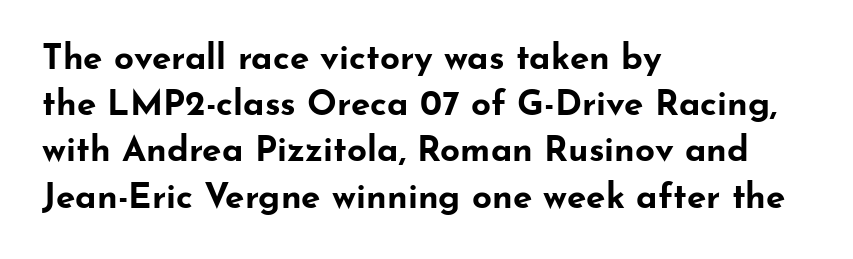
The image shows 35 px bold, wide sans-serif type, upright; set left-aligned, normal line spacing (1.32x), normal letter spacing, not underlined; low stroke contrast and a small x-height.
